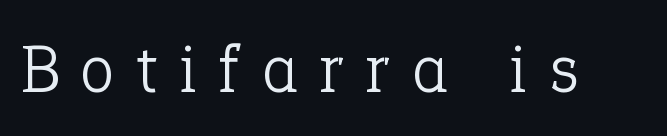
{"serif": "yes", "italic": "no", "bold": "no", "weight": "light", "width": "normal", "stroke_contrast": "low", "x_height": "medium", "monospaced": "no", "underline": "no", "letter_spacing": "wide", "letter_spacing_em": 0.34, "glyph_px": 68}
